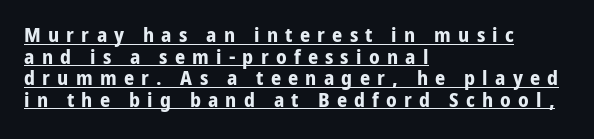
{"italic": "no", "bold": "yes", "underline": "yes", "align": "left", "line_spacing": "tight", "line_spacing_ratio": 1.08, "letter_spacing": "wide", "letter_spacing_em": 0.36, "glyph_px": 20}
